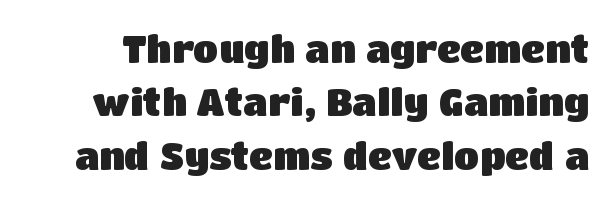
The image shows 37 px heavy sans-serif type, upright; set normal line spacing (1.44x), normal letter spacing, not underlined; low stroke contrast and a large x-height.
